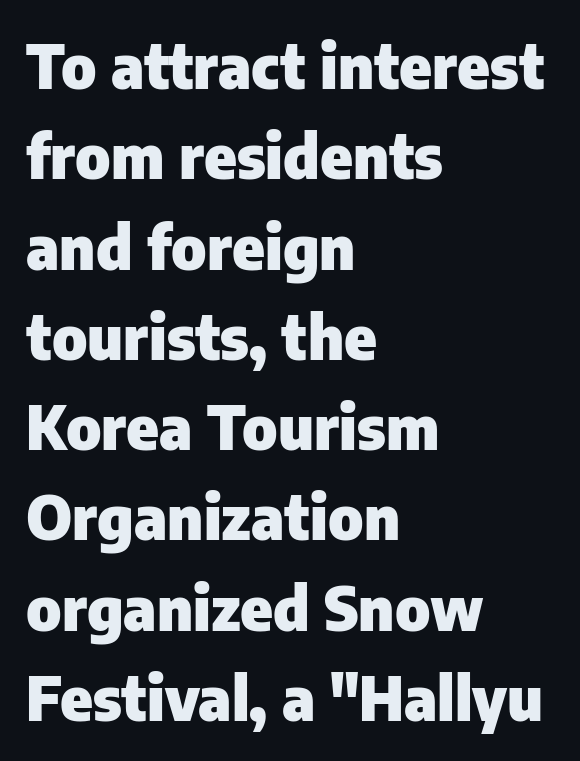
{"serif": "no", "italic": "no", "bold": "yes", "weight": "heavy", "width": "normal", "stroke_contrast": "low", "x_height": "medium", "monospaced": "no", "underline": "no", "align": "left", "line_spacing": "normal", "line_spacing_ratio": 1.48, "letter_spacing": "normal", "letter_spacing_em": 0.0, "glyph_px": 61}
